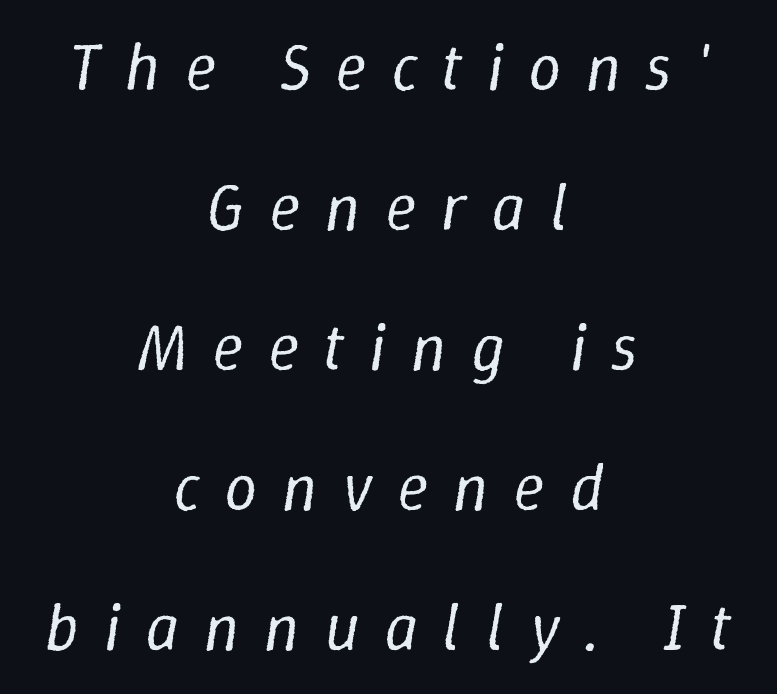
The words here are not underlined. The typography opts for an oblique posture over an upright one. Does the copy run flush right? No — it is centered line by line. Caption: face not bold, strokes unweighted. The block of text is sparse from top to bottom, with ample space between rows. You could only call the tracking loose — the letters float apart.
